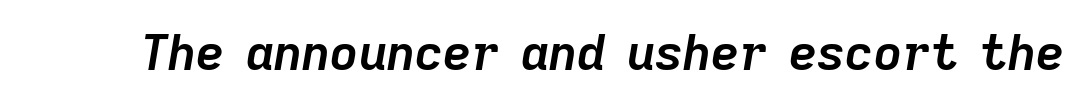
Q: Is the text bold? A: Yes.
Q: Is the text italic (slanted)? A: Yes, it leans right by about 9 degrees.
Q: Is the text underlined? A: No.
Q: Is the spacing between letters normal or unusually wide? A: Normal.
Q: Width (condensed, normal, or wide)? A: Normal.
Q: Stroke contrast? A: Low.
Q: x-height? A: Medium.
Q: Monospaced? A: No.
